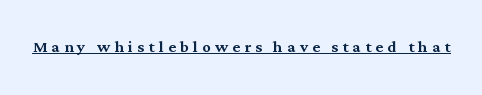
{"italic": "no", "underline": "yes", "letter_spacing": "wide", "letter_spacing_em": 0.2, "glyph_px": 21}
